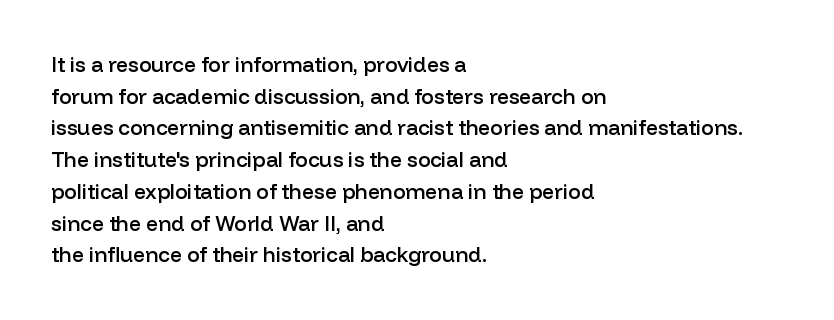
The image shows 21 px text type, upright; set left-aligned, normal line spacing (1.51x), normal letter spacing, not underlined.
